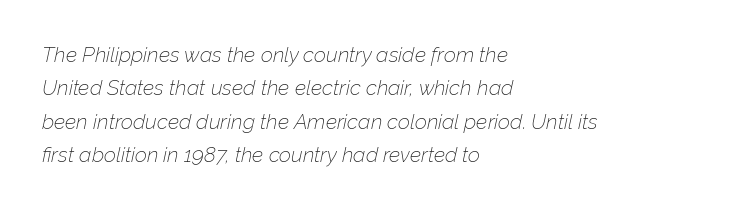
The image shows 21 px text type, italic (leaning right); set left-aligned, normal line spacing (1.59x), normal letter spacing, not underlined.
